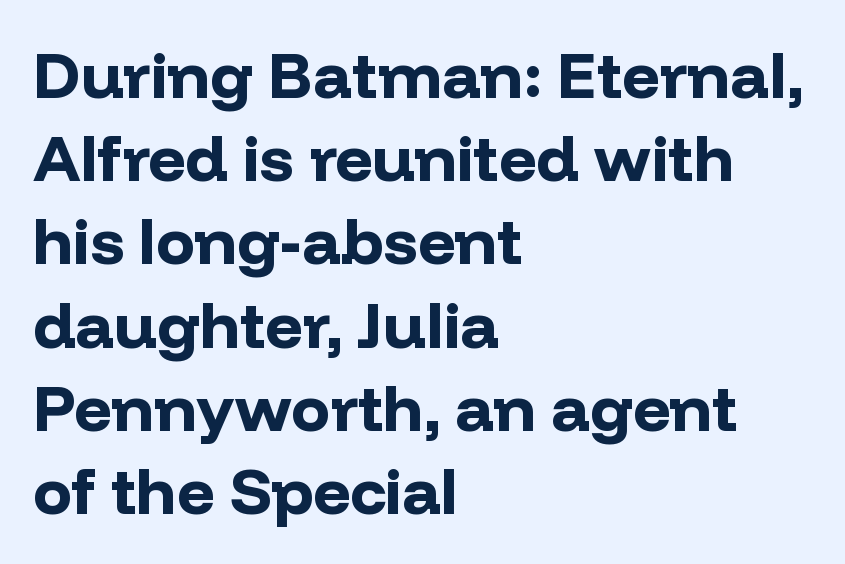
The image shows 65 px bold sans-serif type, upright; set left-aligned, normal line spacing (1.28x), normal letter spacing, not underlined; low stroke contrast and a medium x-height.
